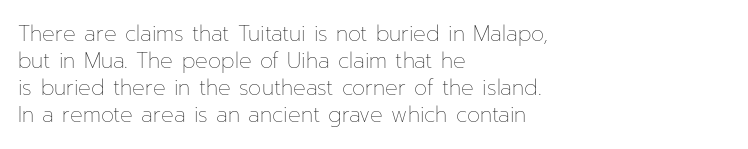
These lines keep a tight, regular rhythm from letter to letter. The rows are spaced the way most documents space them. Nothing heavy about these letters — not bold at all. A roman cut, with each character standing at attention. Check under the words: just untouched page. All the whitespace from short lines collects on the right.
